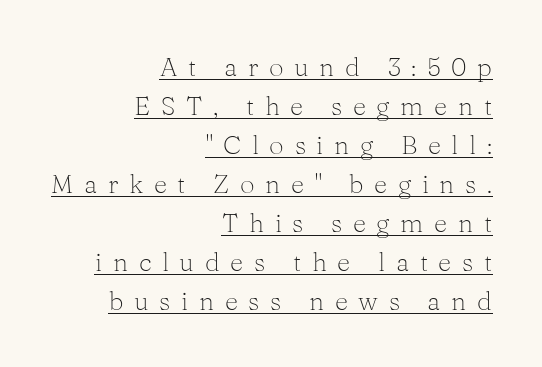
The image shows 26 px text type, upright; set right-aligned, normal line spacing (1.5x), unusually wide letter spacing (+0.41 em), underlined.
